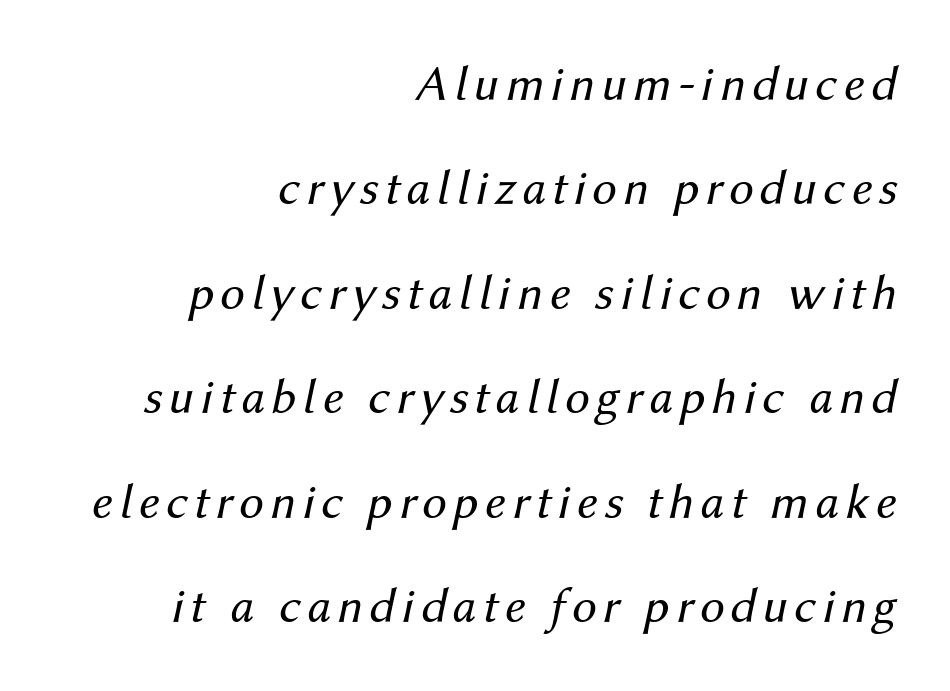
Does the copy run flush right? Yes — the right margin is perfectly even. Letters have the restrained weight of plain body copy at most. The baseline area is clear. Quick note: interline space is abundant. Proportional: the letters do not fall into vertical columns. The whole block is typeset with a tilt.
